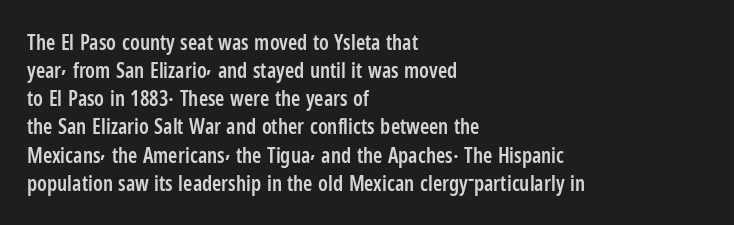
{"italic": "no", "bold": "semi", "underline": "no", "align": "left", "line_spacing": "normal", "line_spacing_ratio": 1.34, "letter_spacing": "normal", "letter_spacing_em": 0.0, "glyph_px": 21}
